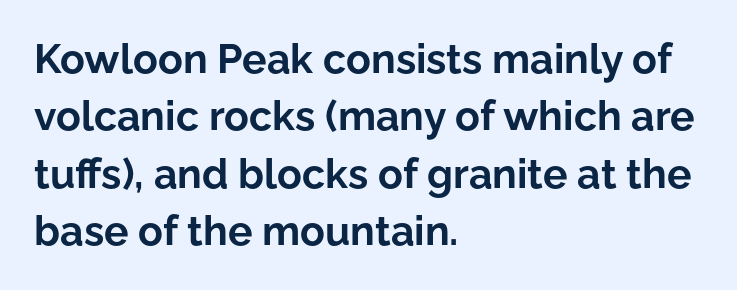
{"serif": "no", "italic": "no", "bold": "yes", "weight": "bold", "width": "normal", "stroke_contrast": "low", "x_height": "medium", "monospaced": "no", "underline": "no", "align": "left", "line_spacing": "normal", "line_spacing_ratio": 1.4, "letter_spacing": "normal", "letter_spacing_em": 0.0, "glyph_px": 41}
